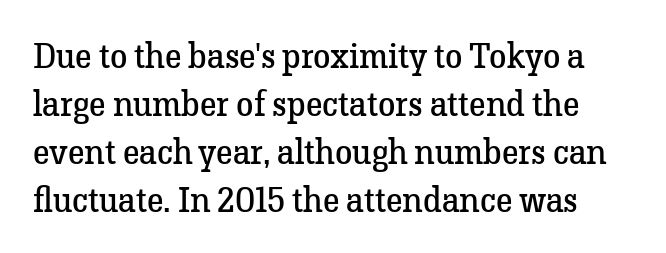
Q: Is the text bold? A: No.
Q: Is the text italic (slanted)? A: No, it is upright.
Q: Is the typeface a serif or a sans-serif typeface? A: Serif.
Q: Is the text underlined? A: No.
Q: Is the spacing between letters normal or unusually wide? A: Normal.
Q: Is the spacing between lines tight, normal or loose? A: Normal.
Q: Width (condensed, normal, or wide)? A: Normal.
Q: Stroke contrast? A: Low.
Q: x-height? A: Medium.
Q: Monospaced? A: No.
